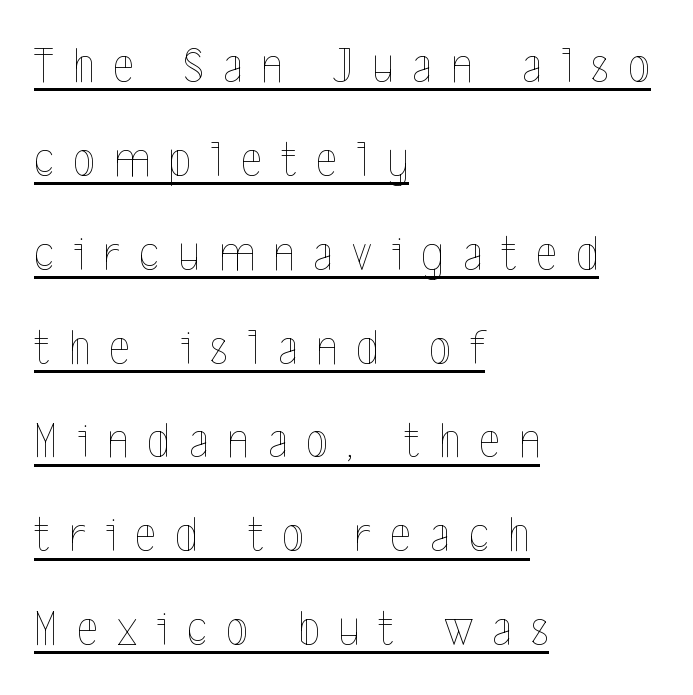
Q: Is the text bold? A: No.
Q: Is the text italic (slanted)? A: No, it is upright.
Q: Is the text underlined? A: Yes.
Q: How is the paragraph aligned? A: Left-aligned.
Q: Is the spacing between letters normal or unusually wide? A: Unusually wide.
Q: Width (condensed, normal, or wide)? A: Condensed.
Q: x-height? A: Medium.
Q: Monospaced? A: No.
